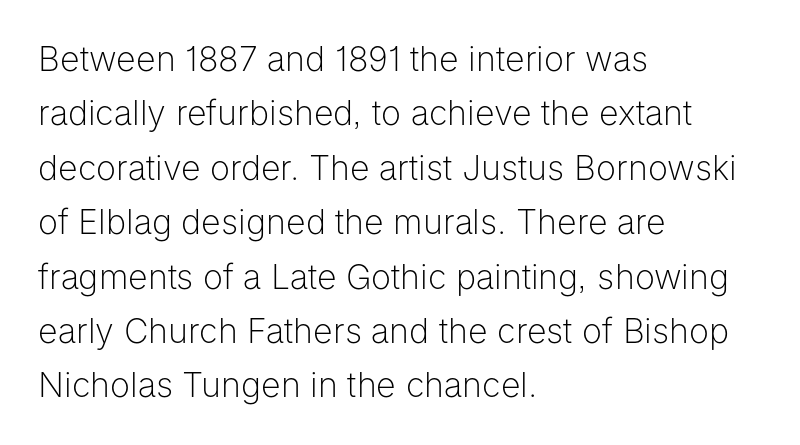
{"serif": "no", "italic": "no", "bold": "no", "weight": "light", "width": "normal", "stroke_contrast": "low", "x_height": "medium", "monospaced": "no", "underline": "no", "align": "left", "line_spacing": "normal", "line_spacing_ratio": 1.6, "letter_spacing": "normal", "letter_spacing_em": 0.0, "glyph_px": 34}
